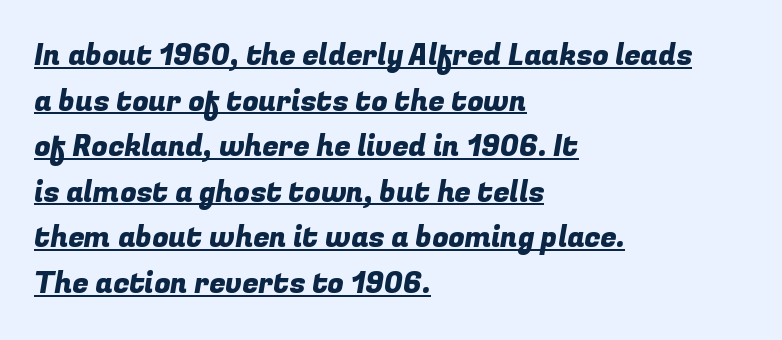
Look at the tracking — it's just the regular setting, nothing added. The string is rendered with underlining switched on. Each line starts at the same left margin while the right side varies. Rows of type keep a routine distance in the vertical direction. The face used here is a sans, in the tradition of grotesques and geometrics.
